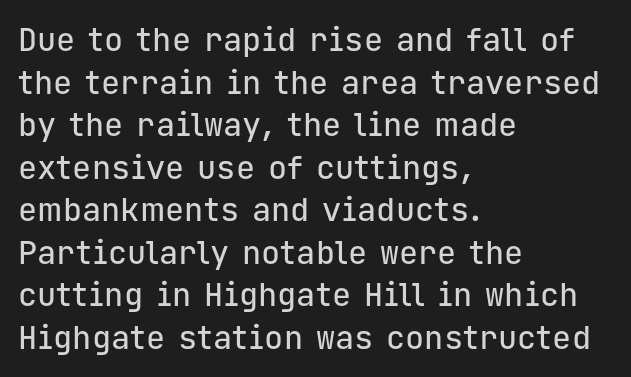
The image shows 32 px sans-serif type, upright, monospaced; set left-aligned, normal line spacing (1.33x), normal letter spacing, not underlined; low stroke contrast and a medium x-height.
